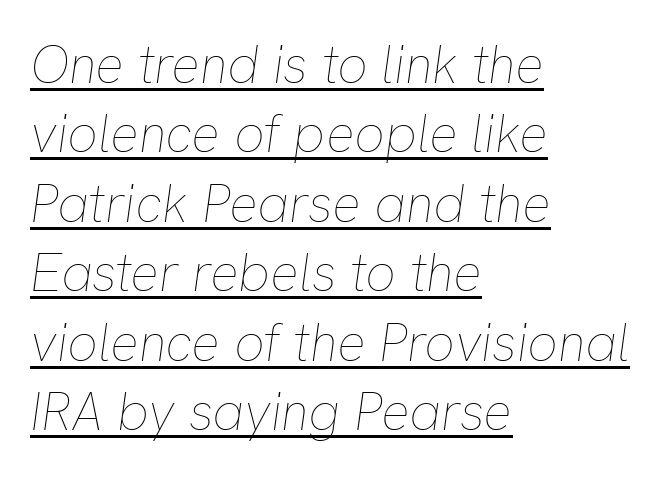
{"italic": "yes", "lean": "right", "slant_degrees": 8, "bold": "no", "weight": "thin", "width": "normal", "stroke_contrast": "low", "x_height": "medium", "monospaced": "no", "underline": "yes", "align": "left", "line_spacing": "normal", "line_spacing_ratio": 1.31, "letter_spacing": "normal", "letter_spacing_em": 0.0, "glyph_px": 53}
